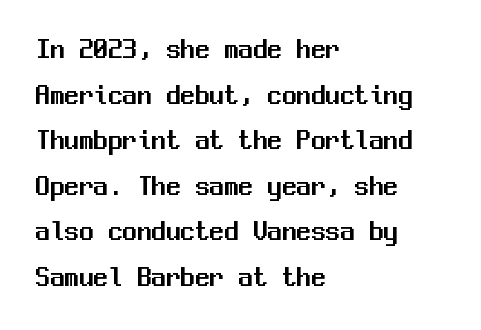
Q: Is the text italic (slanted)? A: No, it is upright.
Q: Is the typeface a serif or a sans-serif typeface? A: Sans-serif.
Q: Is the text underlined? A: No.
Q: How is the paragraph aligned? A: Left-aligned.
Q: Is the spacing between letters normal or unusually wide? A: Normal.
Q: Is the spacing between lines tight, normal or loose? A: Normal.
Q: Width (condensed, normal, or wide)? A: Normal.
Q: Stroke contrast? A: Medium.
Q: x-height? A: Medium.
Q: Monospaced? A: Yes.
